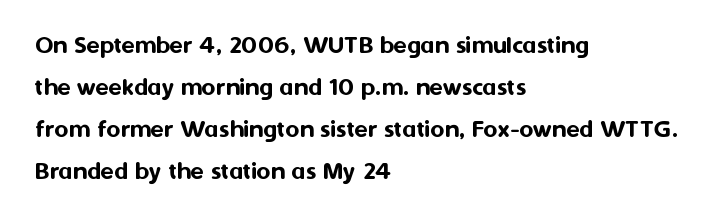
The image shows 27 px text type, upright; set left-aligned, normal line spacing (1.55x), normal letter spacing, not underlined.
